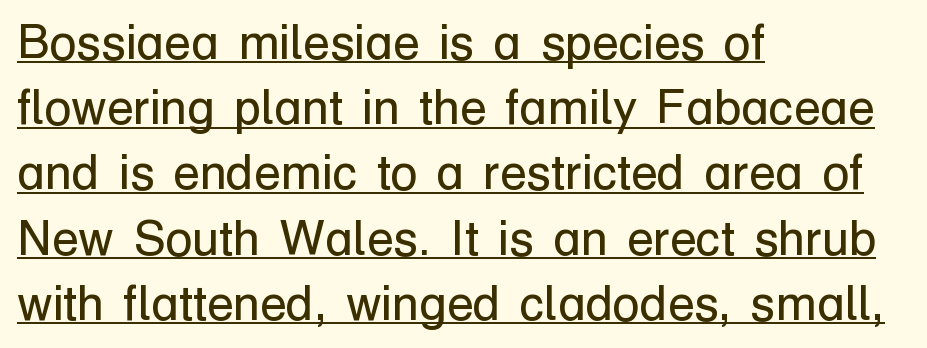
The image shows 49 px regular-weight sans-serif type, upright; set left-aligned, normal line spacing (1.33x), normal letter spacing, underlined; low stroke contrast and a medium x-height.
